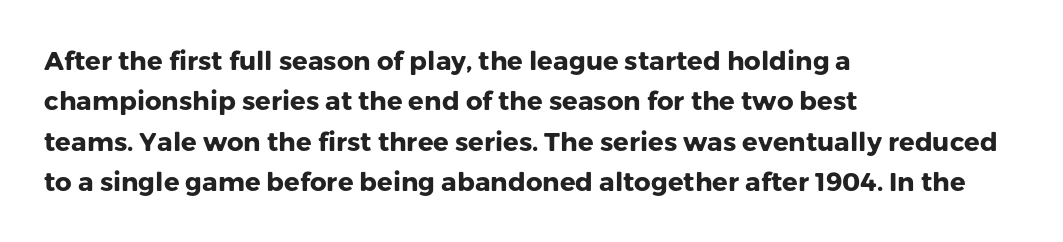
A classic flush-left, rag-right setting is used for this passage. Rows of type keep a routine distance in the vertical direction. Descenders are the only things crossing below the line. The strokes are fattened all the way to bold. Tracking value appears to be zero — textbook default spacing.
